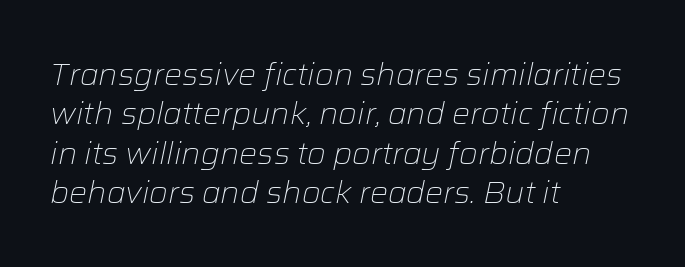
Q: Is the text bold? A: No.
Q: Is the text italic (slanted)? A: Yes, it leans right by about 12 degrees.
Q: Is the text underlined? A: No.
Q: How is the paragraph aligned? A: Left-aligned.
Q: Is the spacing between letters normal or unusually wide? A: Normal.
Q: Is the spacing between lines tight, normal or loose? A: Normal.
Q: Width (condensed, normal, or wide)? A: Normal.
Q: Stroke contrast? A: Low.
Q: x-height? A: Medium.
Q: Monospaced? A: No.
